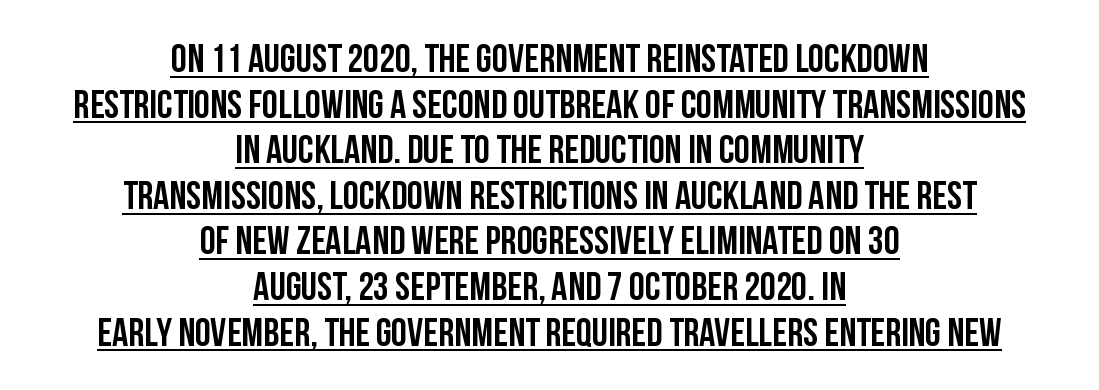
Looks like someone drew a line under every word here. Character widths vary here, with narrow letters taking less room than wide ones. Students, note that the glyphs here touch the page at normal intervals. The lines in this sample share a center point and differ in where they start and stop. Stroke terminals: plain, sans-serif.
